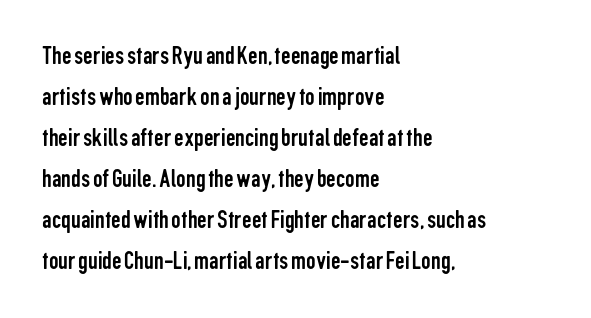
{"italic": "no", "bold": "no", "underline": "no", "align": "left", "line_spacing": "normal", "line_spacing_ratio": 1.52, "letter_spacing": "normal", "letter_spacing_em": 0.0, "glyph_px": 27}
